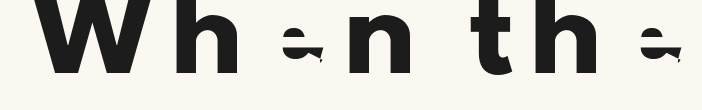
Q: Is the text italic (slanted)? A: No, it is upright.
Q: Is the typeface a serif or a sans-serif typeface? A: Sans-serif.
Q: Is the text underlined? A: No.
Q: Is the spacing between letters normal or unusually wide? A: Unusually wide.
Q: Width (condensed, normal, or wide)? A: Normal.
Q: Stroke contrast? A: Low.
Q: x-height? A: Small.
Q: Monospaced? A: No.
